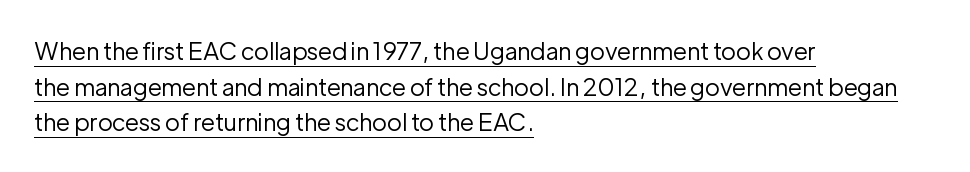
{"italic": "no", "bold": "no", "underline": "yes", "align": "left", "line_spacing": "normal", "line_spacing_ratio": 1.48, "letter_spacing": "normal", "letter_spacing_em": 0.0, "glyph_px": 24}
